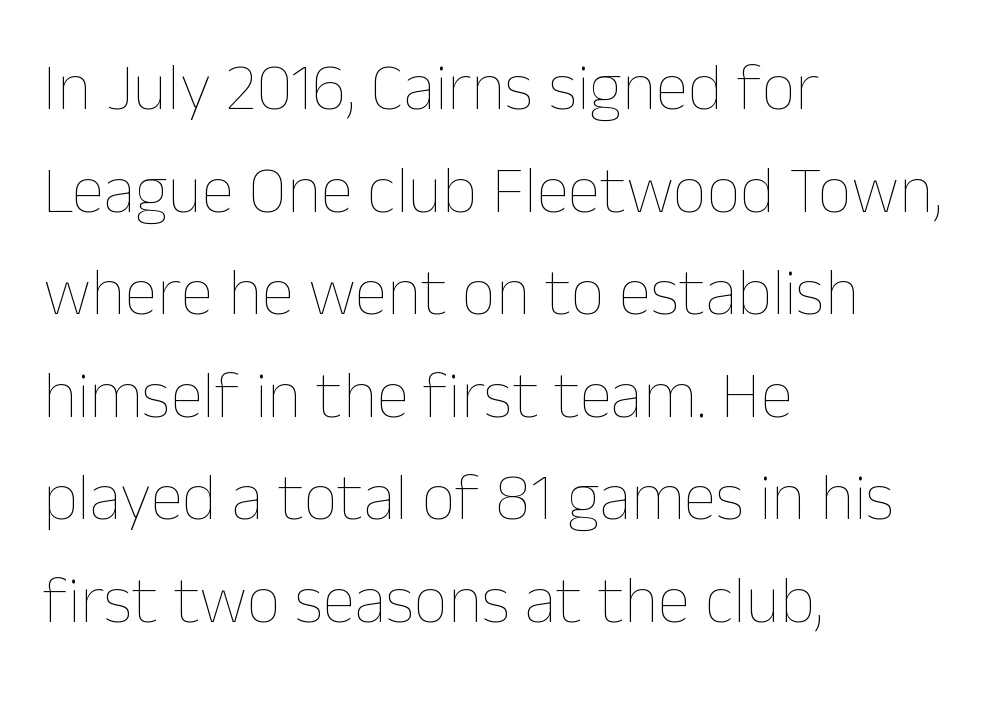
{"italic": "no", "bold": "no", "weight": "thin", "width": "normal", "stroke_contrast": "low", "x_height": "medium", "monospaced": "no", "underline": "no", "align": "left", "line_spacing": "normal", "line_spacing_ratio": 1.53, "letter_spacing": "normal", "letter_spacing_em": 0.0, "glyph_px": 67}
